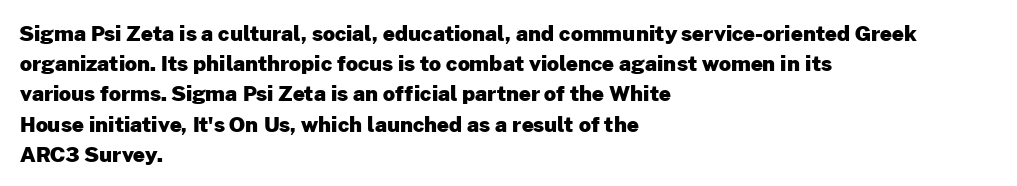
The image shows 21 px bold type, upright; set left-aligned, normal line spacing (1.44x), normal letter spacing, not underlined.
